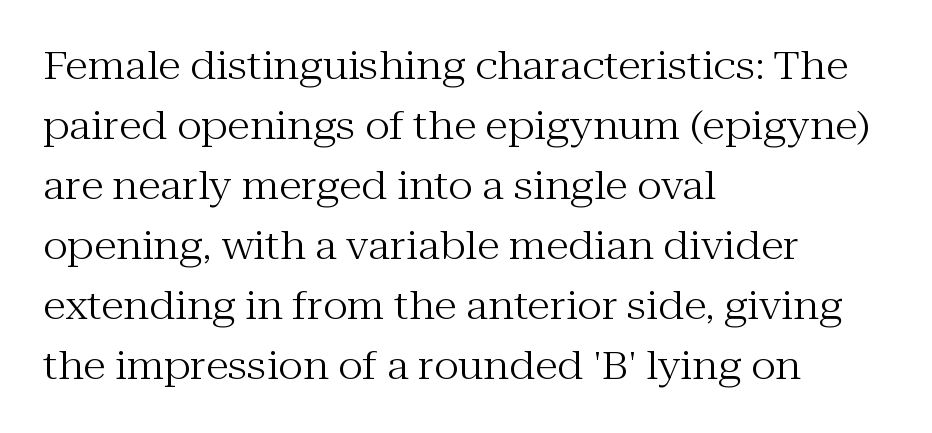
{"serif": "yes", "italic": "no", "bold": "no", "weight": "regular", "width": "normal", "stroke_contrast": "medium", "x_height": "medium", "monospaced": "no", "underline": "no", "align": "left", "line_spacing": "normal", "line_spacing_ratio": 1.58, "letter_spacing": "normal", "letter_spacing_em": 0.0, "glyph_px": 38}
